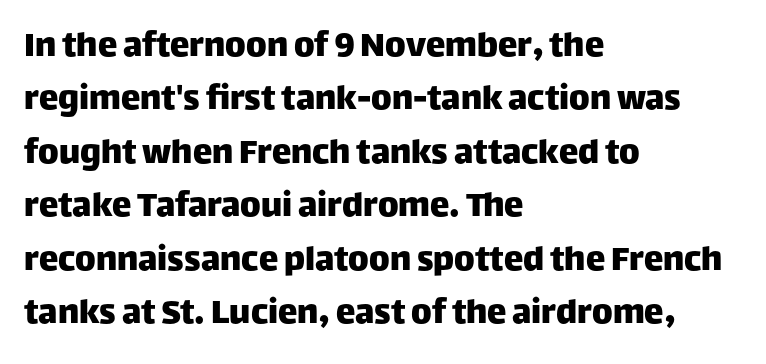
The image shows 39 px sans-serif type, upright; set left-aligned, normal line spacing (1.37x), normal letter spacing, not underlined; low stroke contrast and a large x-height.
